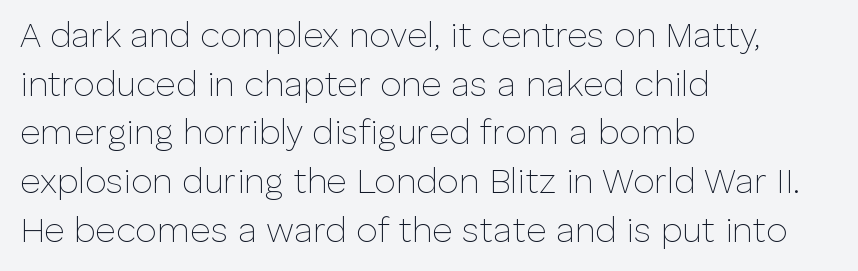
{"serif": "no", "italic": "no", "bold": "no", "weight": "thin", "width": "normal", "stroke_contrast": "low", "x_height": "medium", "monospaced": "no", "underline": "no", "align": "left", "line_spacing": "normal", "line_spacing_ratio": 1.39, "letter_spacing": "normal", "letter_spacing_em": 0.0, "glyph_px": 35}
